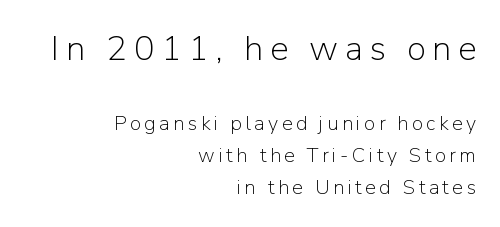
Q: Is the text bold? A: No.
Q: Is the text italic (slanted)? A: No, it is upright.
Q: Is the typeface a serif or a sans-serif typeface? A: Sans-serif.
Q: Is the text underlined? A: No.
Q: How is the paragraph aligned? A: Right-aligned.
Q: Is the spacing between lines tight, normal or loose? A: Normal.
Q: Which block of text is set in a larger size, the first (top) or the second (bottom)? A: The first (top) one.
Q: Width (condensed, normal, or wide)? A: Normal.
Q: Stroke contrast? A: Low.
Q: x-height? A: Medium.
Q: Monospaced? A: No.
